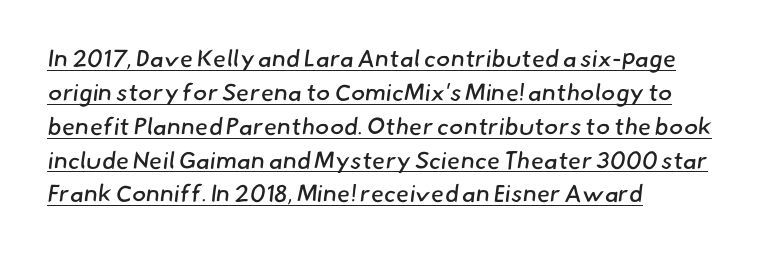
Short and long lines alike share a common starting point at left. The weight would be labelled regular, book, light, or lighter still. This block has exactly the height ordinary leading produces. Emphasis is given by a line drawn under the lettering. The line texture is even and compact thanks to regular tracking.
